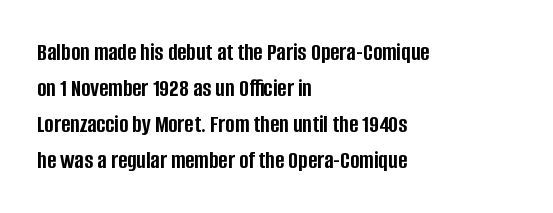
Nope, not italic — everything's standing straight. A normal amount of white space separates one row of letters from the next. Pretty heavy lettering here — definitely bold. Line starts are locked; line ends wander. Tracking here is standard; glyphs follow each other at the usual distance. Decoration check: the copy has no underline.
